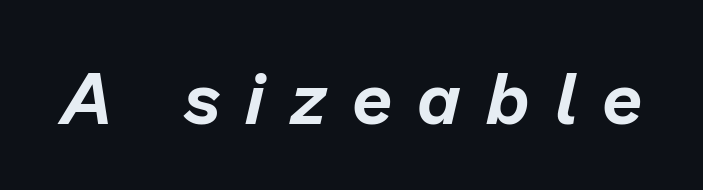
{"italic": "yes", "lean": "right", "slant_degrees": 13, "width": "normal", "stroke_contrast": "low", "x_height": "medium", "monospaced": "no", "underline": "no", "letter_spacing": "wide", "letter_spacing_em": 0.35, "glyph_px": 72}
